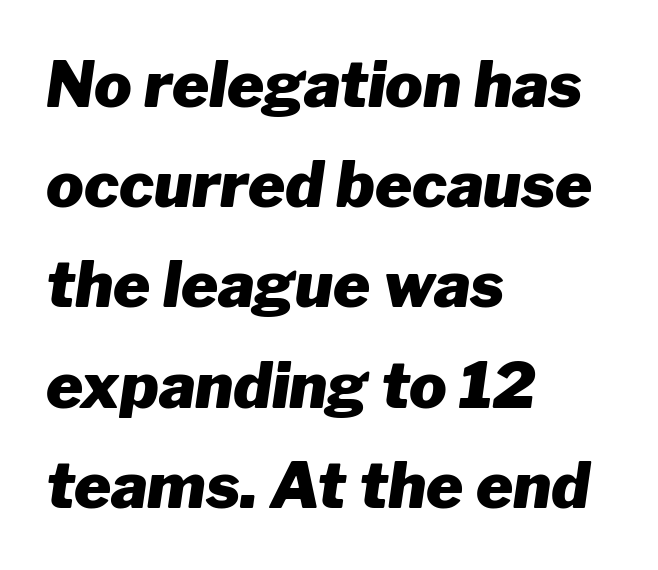
{"italic": "yes", "lean": "right", "slant_degrees": 8, "bold": "yes", "weight": "heavy", "width": "normal", "stroke_contrast": "low", "x_height": "medium", "monospaced": "no", "underline": "no", "align": "left", "line_spacing": "normal", "line_spacing_ratio": 1.59, "letter_spacing": "normal", "letter_spacing_em": 0.0, "glyph_px": 63}
